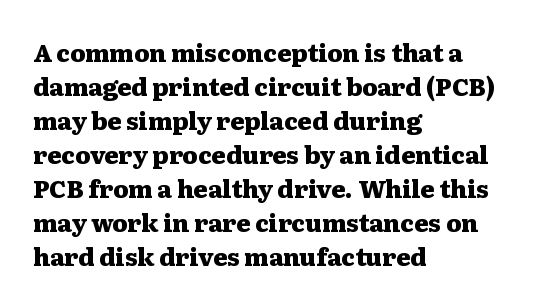
The passage shown stacks its lines at a standard gap. These lines keep a tight, regular rhythm from letter to letter. Descenders hang freely into open space. The sample has been set heavy, in full bold. Leftover space on each line is placed entirely after the last word. Nope, not italic — everything's standing straight.
